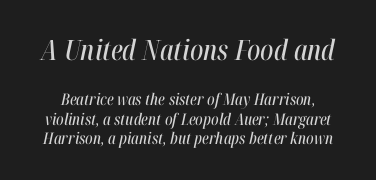
{"italic": "yes", "lean": "right", "slant_degrees": 12, "width": "condensed", "stroke_contrast": "high", "x_height": "medium", "monospaced": "no", "underline": "no", "line_spacing_ratio": 1.23, "letter_spacing": "normal", "letter_spacing_em": 0.0, "larger_block": "first", "size_ratio": 1.75, "glyph_px": 28}
